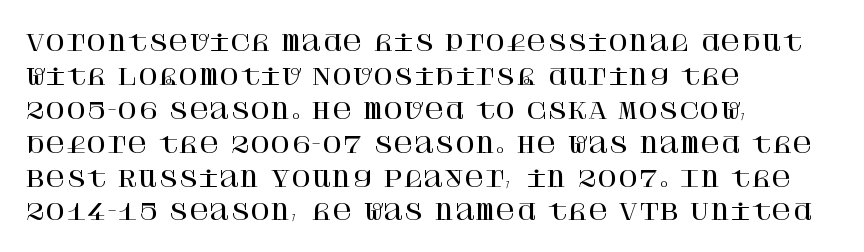
Inter-character spacing is left at the font's built-in metrics. A bare baseline throughout the passage. The typography opts for an upright posture over an oblique one. Casual observation: everything's shoved over to the left.
